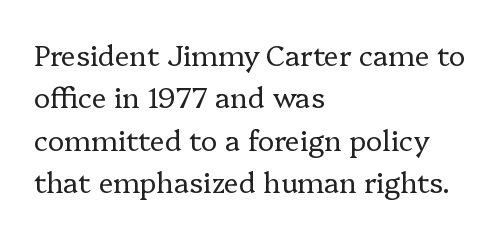
The image shows 28 px regular-weight serif type, upright; set left-aligned, normal line spacing (1.51x), normal letter spacing, not underlined; low stroke contrast and a medium x-height.
